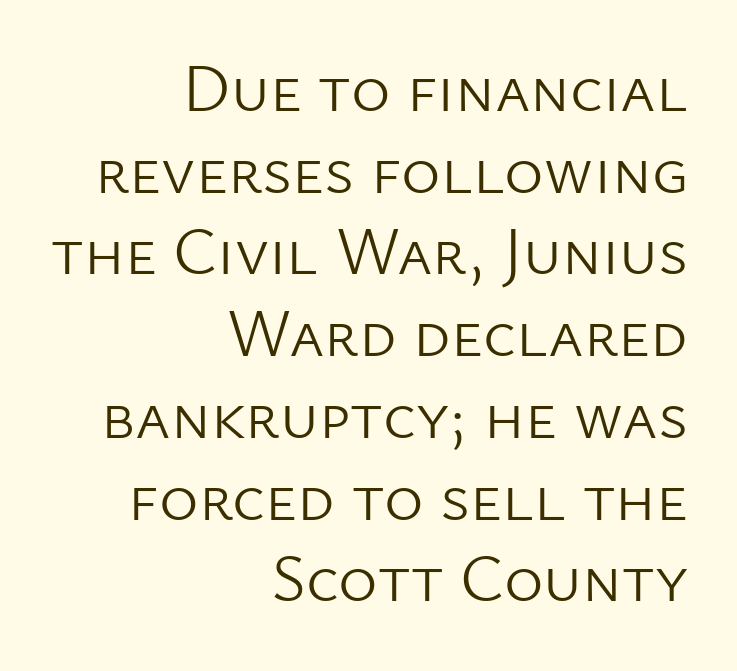
Is the type heavy? It reads as light-to-regular instead. Glance below the letters and you will spot only blank space. This is sans-serif lettering, the kind often seen on screens and signage. Varying glyph widths throughout — classic text-font behaviour. Vertical strokes here are truly vertical.
